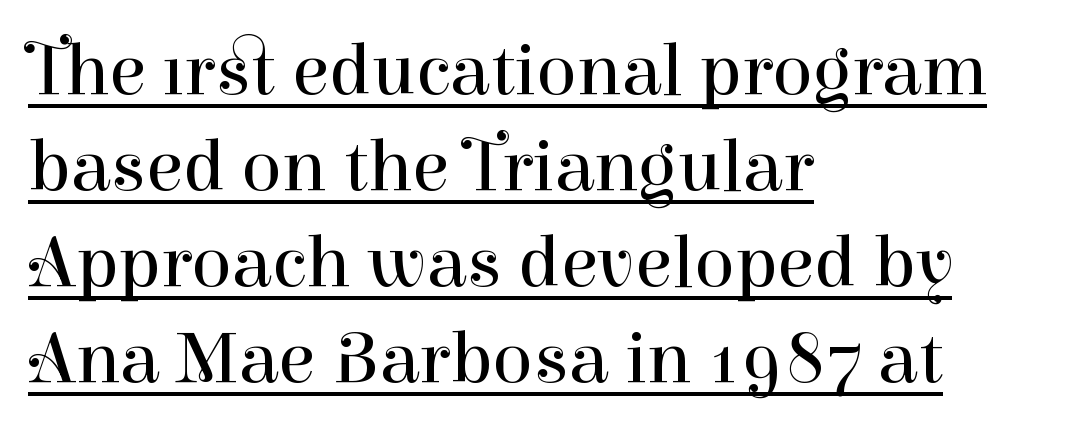
The image shows 75 px regular-weight serif type, upright; set left-aligned, normal line spacing (1.28x), normal letter spacing, underlined; high stroke contrast and a medium x-height.
